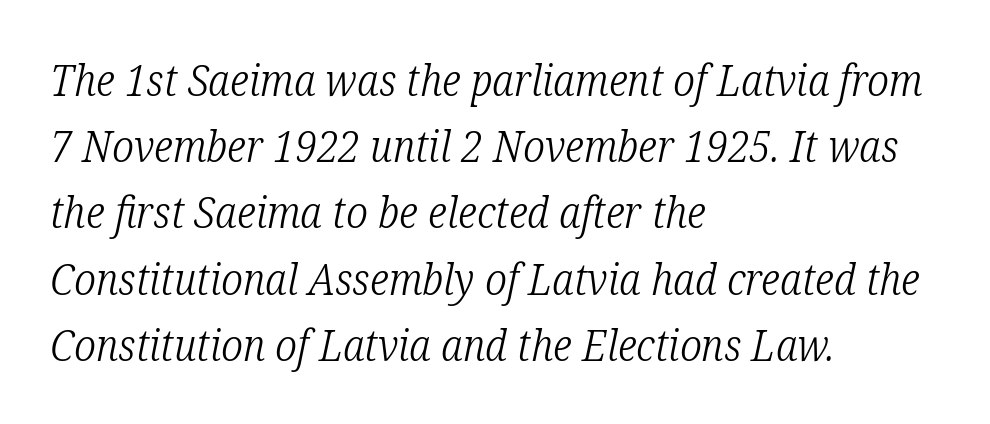
The image shows 43 px light, condensed serif type, italic (leaning right); set left-aligned, normal line spacing (1.54x), normal letter spacing, not underlined; low stroke contrast and a medium x-height.
